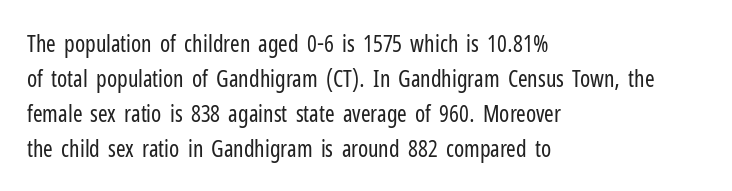
The image shows 23 px text type, upright; set left-aligned, normal line spacing (1.52x), normal letter spacing, not underlined.
